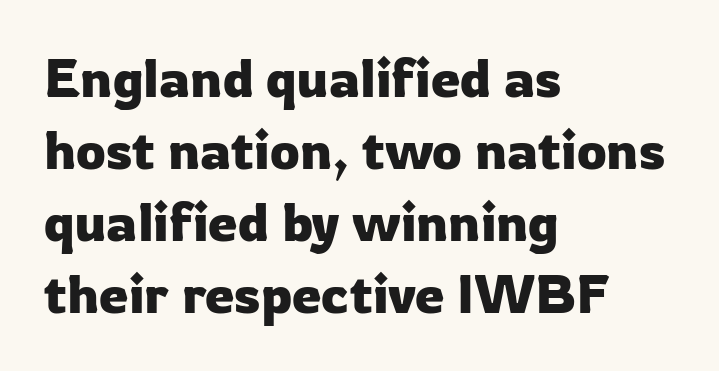
{"serif": "no", "italic": "no", "width": "normal", "stroke_contrast": "low", "x_height": "medium", "monospaced": "no", "underline": "no", "align": "left", "line_spacing": "normal", "line_spacing_ratio": 1.36, "letter_spacing": "normal", "letter_spacing_em": 0.0, "glyph_px": 53}
